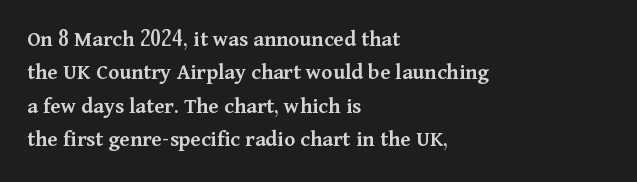
{"italic": "no", "bold": "semi", "underline": "no", "align": "left", "line_spacing": "normal", "line_spacing_ratio": 1.45, "letter_spacing": "normal", "letter_spacing_em": 0.0, "glyph_px": 23}
